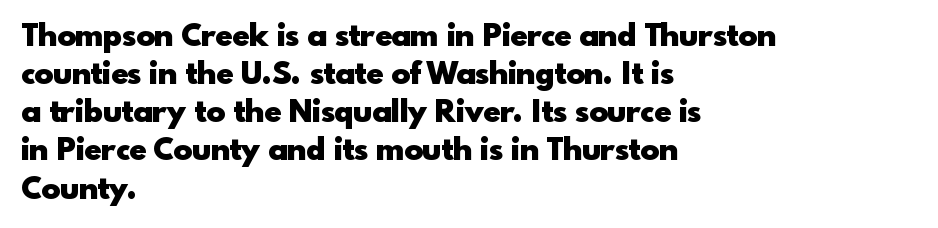
The image shows 31 px heavy sans-serif type, upright; set left-aligned, line spacing 1.23x, normal letter spacing, not underlined; a small x-height.
